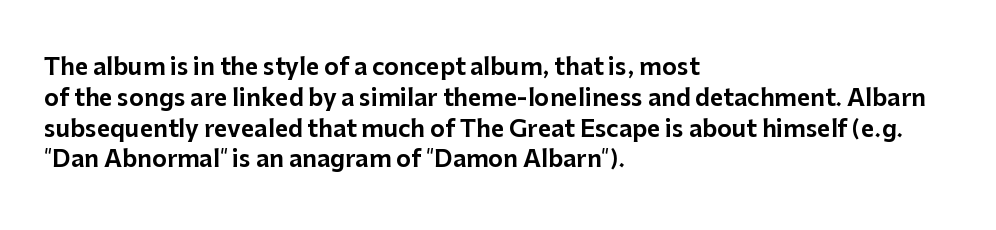
{"italic": "no", "underline": "no", "align": "left", "line_spacing": "normal", "line_spacing_ratio": 1.34, "letter_spacing": "normal", "letter_spacing_em": 0.0, "glyph_px": 23}
